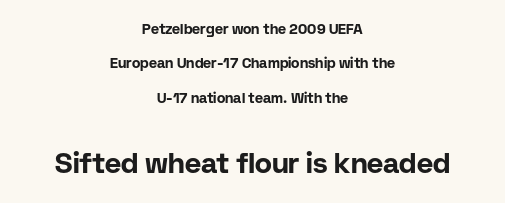
{"serif": "no", "italic": "no", "bold": "yes", "weight": "bold", "width": "normal", "stroke_contrast": "low", "x_height": "medium", "monospaced": "no", "underline": "no", "align": "center", "line_spacing": "loose", "line_spacing_ratio": 2.46, "letter_spacing": "normal", "letter_spacing_em": 0.0, "larger_block": "second", "size_ratio": 2.0, "glyph_px": 28}
